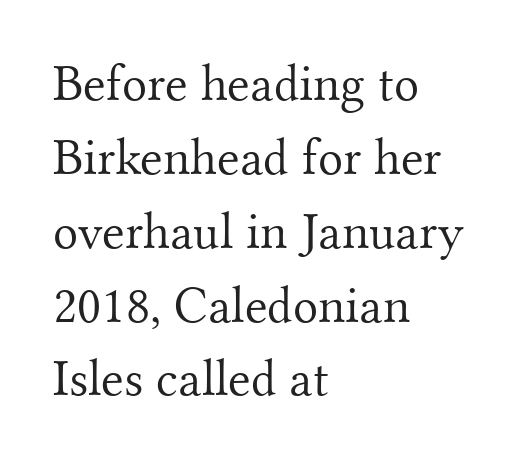
The gap between lines stays unmarked. Notice how descenders clear the ascenders below comfortably — that's standard leading. Style check: upright. Horizontally, the lines are justified to the leading edge only. The letterforms sit shoulder to shoulder at normal distance.
